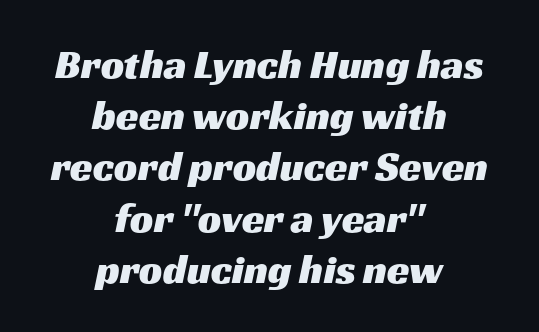
The image shows 41 px wide sans-serif type; set centered, normal line spacing (1.25x), normal letter spacing, not underlined; medium stroke contrast and a medium x-height.
